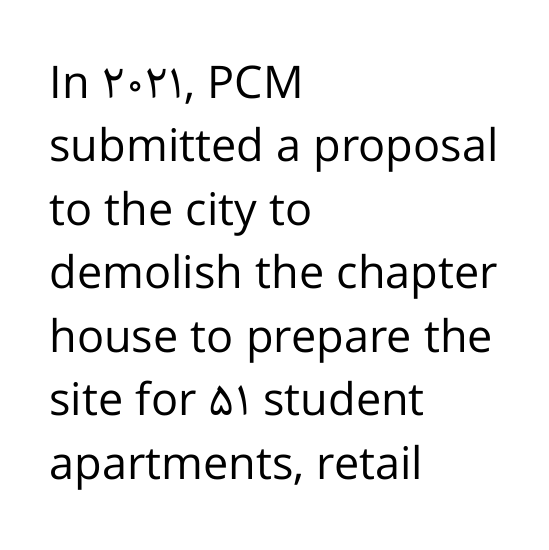
Whoever set this chose a conventional vertical rhythm. Underline: absent. No italicization has been applied; the sample stays upright. A light-to-regular cut is what we see here. Serifs: no, the terminals of the letterforms are clean.
